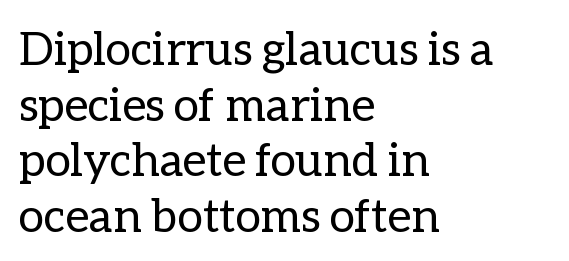
{"italic": "no", "bold": "no", "weight": "regular", "width": "normal", "stroke_contrast": "low", "x_height": "medium", "monospaced": "no", "underline": "no", "align": "left", "line_spacing_ratio": 1.21, "letter_spacing": "normal", "letter_spacing_em": 0.0, "glyph_px": 46}
